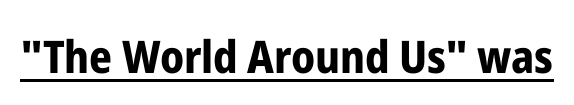
Heft: maximum for text — a bold. These lines are composed in type without serifs. This sample uses plain, unmodified letter spacing. Is there any slant? The stems are plumb. Proportional: the letters do not fall into vertical columns.
